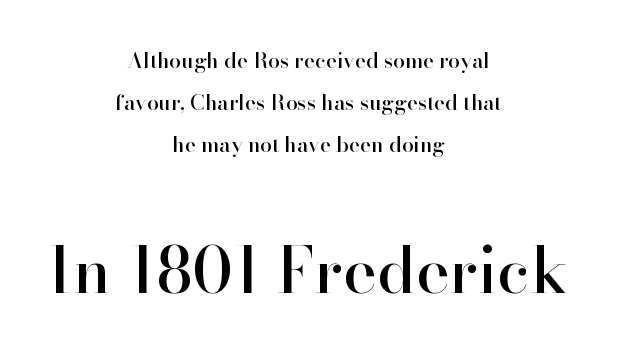
The image shows 64 px serif type, upright; set centered, loose line spacing (2.0x), normal letter spacing, not underlined; the second (bottom) block is 3.05x larger; high stroke contrast and a small x-height.
